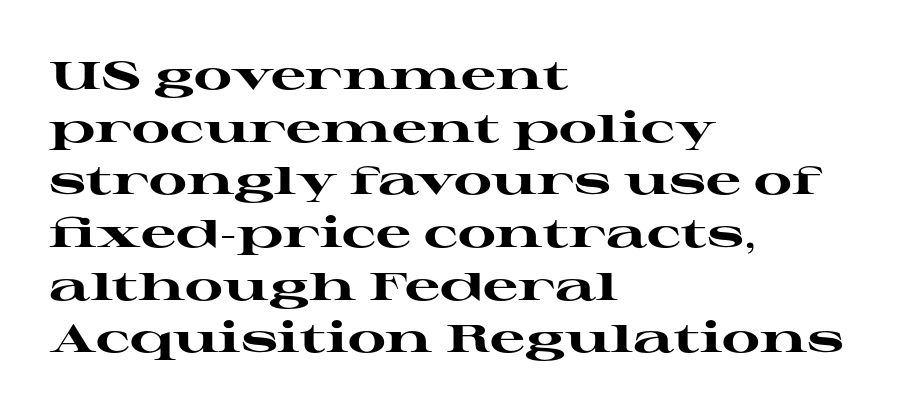
Check where the strokes stop: tiny serifs finish them off. Weight check: bold — yes, fully. Anything drawn beneath the words? Only blank space. This sample uses an upright cut, with every glyph sitting square on the baseline. Proportional: the letters do not fall into vertical columns. Layout note: lines flush left.
